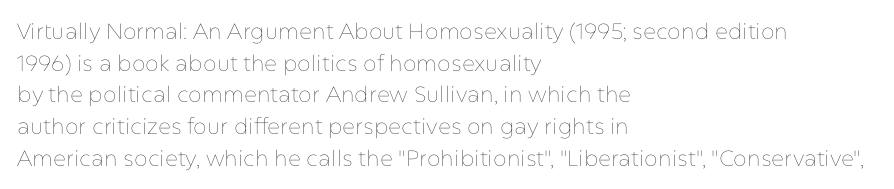
Ordinary non-slanted type is in use. Whoever set this chose a conventional vertical rhythm. Nothing unusual about the tracking: characters are spaced as the font intends. Every row of glyphs begins at an identical x-position on the left.
